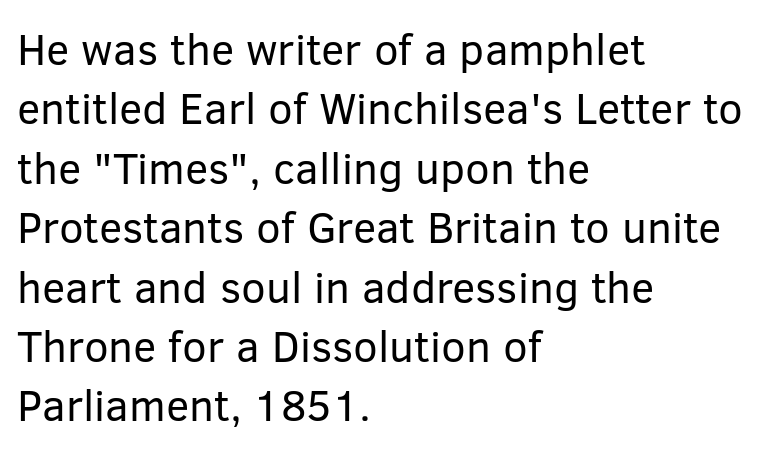
The specimen omits any rule beneath the text block's lines. You can tell it's not italic because the verticals are truly vertical. Spacing verdict: proportional, widths tailored to each character. A light-to-regular cut is what we see here. The tracking reads as untouched default to a designer's eye. This rendering uses left alignment, leaving the right contour irregular.
